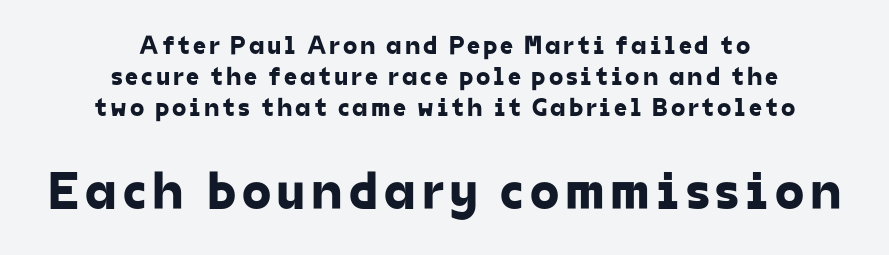
{"serif": "no", "width": "normal", "stroke_contrast": "low", "x_height": "medium", "monospaced": "no", "underline": "no", "align": "center", "line_spacing_ratio": 1.2, "larger_block": "second", "size_ratio": 2.04, "glyph_px": 53}
